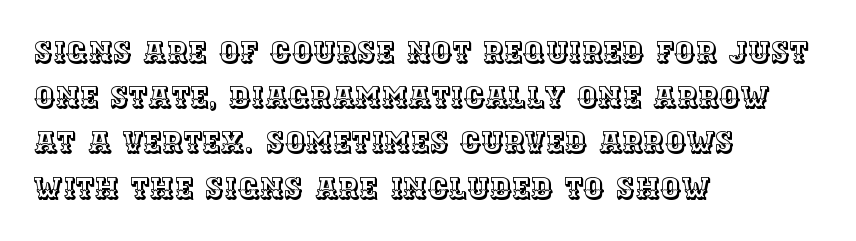
The image shows 29 px text type, upright; set left-aligned, normal line spacing (1.56x), normal letter spacing, not underlined; a large x-height.
